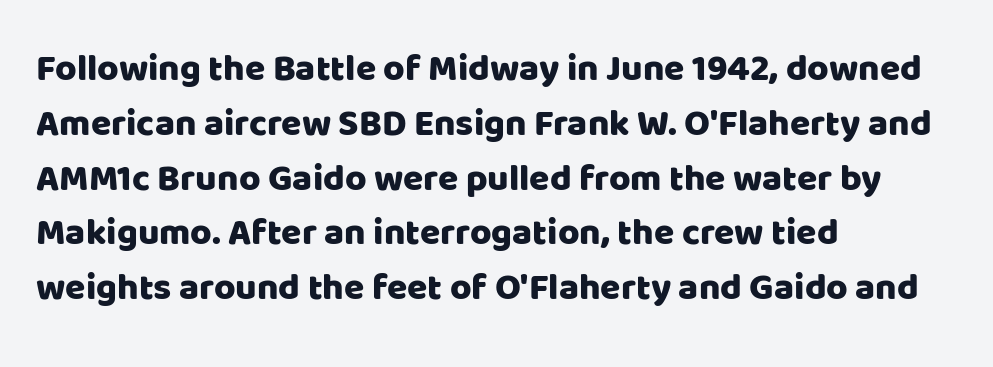
Alignment: flush left. Spacing verdict: proportional, widths tailored to each character. Horizontal bands of white between lines are of average thickness. How are the letters spaced? Ordinarily, with no added tracking.
